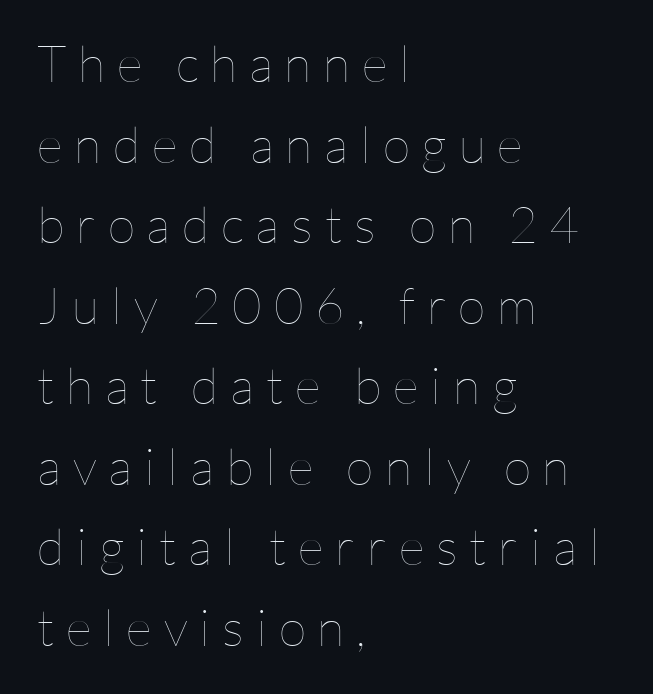
The image shows 51 px thin type, upright; set left-aligned, normal line spacing (1.58x), unusually wide letter spacing (+0.23 em), not underlined; low stroke contrast and a medium x-height.
